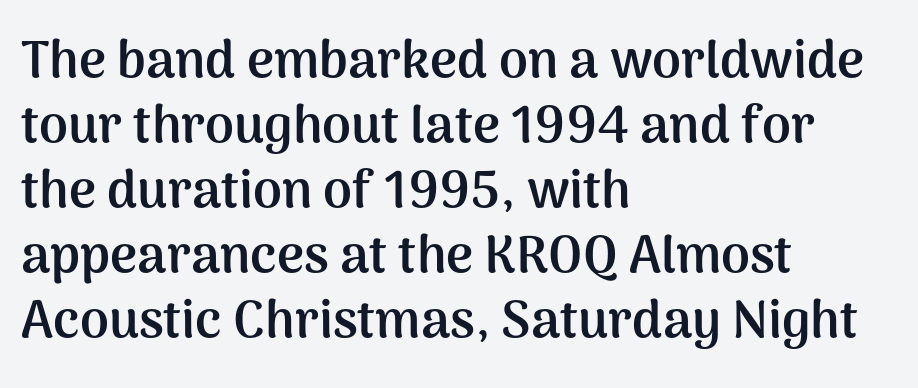
Q: Is the text bold? A: Yes.
Q: Is the text italic (slanted)? A: No, it is upright.
Q: Is the typeface a serif or a sans-serif typeface? A: Sans-serif.
Q: Is the text underlined? A: No.
Q: How is the paragraph aligned? A: Left-aligned.
Q: Is the spacing between letters normal or unusually wide? A: Normal.
Q: Is the spacing between lines tight, normal or loose? A: Normal.
Q: Width (condensed, normal, or wide)? A: Normal.
Q: Stroke contrast? A: Medium.
Q: x-height? A: Medium.
Q: Monospaced? A: No.
